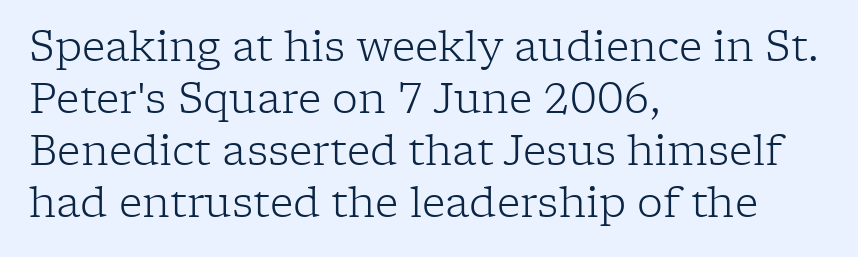
The strip under each line holds only bare page. Quick note: interline space is typical. Is the letter spacing exaggerated? No — it looks like the ordinary default. Ink coverage per letter is moderate at most. Line starts are locked; line ends wander. Upright lettering throughout.
